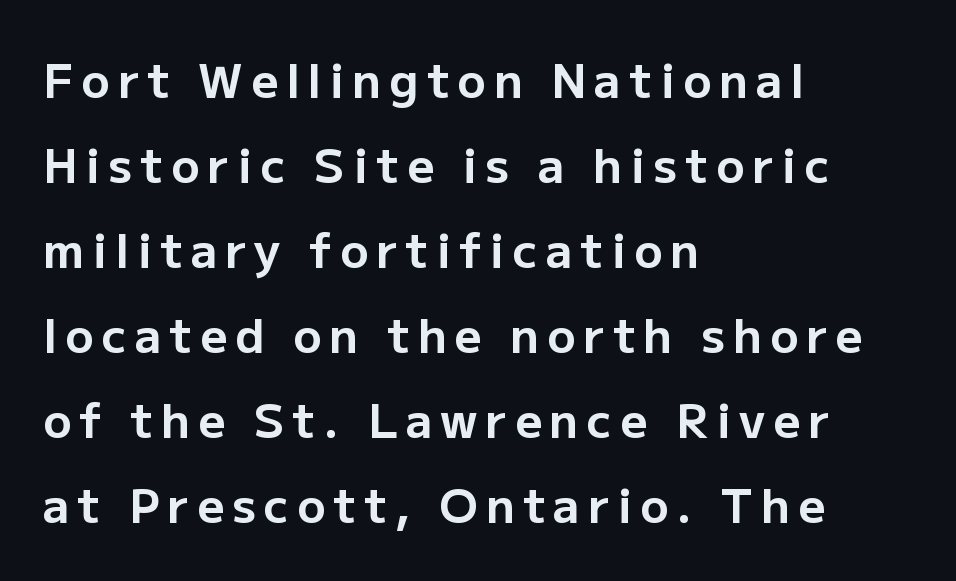
{"serif": "no", "italic": "no", "bold": "yes", "weight": "bold", "width": "normal", "stroke_contrast": "low", "x_height": "medium", "monospaced": "no", "underline": "no", "align": "left", "line_spacing_ratio": 1.81, "glyph_px": 47}
